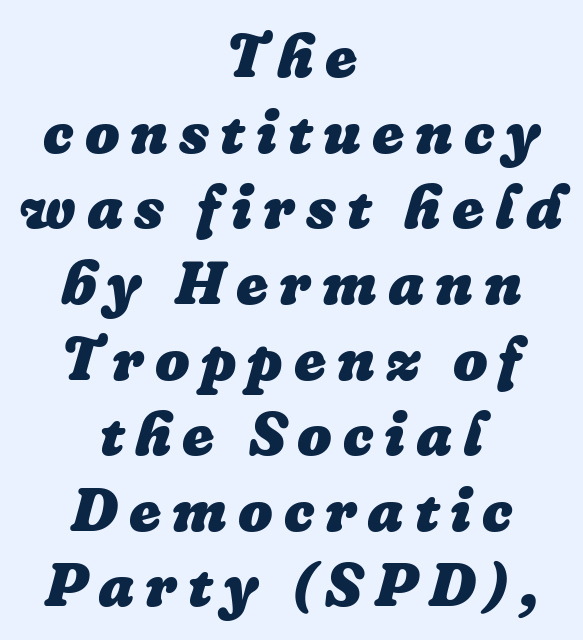
The image shows 61 px heavy type, italic (leaning right); set centered, line spacing 1.24x, not underlined; low stroke contrast and a medium x-height.
